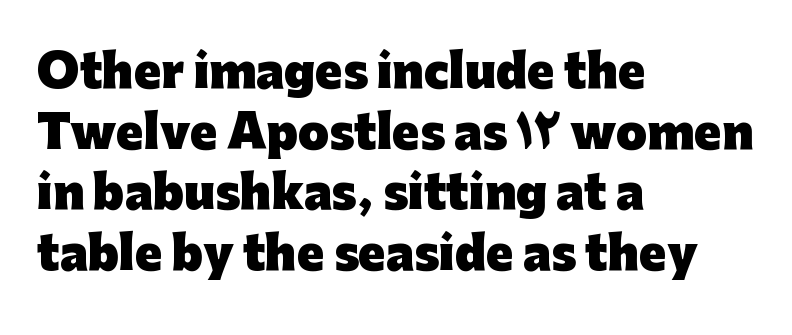
{"serif": "no", "italic": "no", "bold": "yes", "weight": "heavy", "width": "normal", "stroke_contrast": "low", "x_height": "medium", "monospaced": "no", "underline": "no", "align": "left", "line_spacing": "normal", "line_spacing_ratio": 1.35, "letter_spacing": "normal", "letter_spacing_em": 0.0, "glyph_px": 45}
